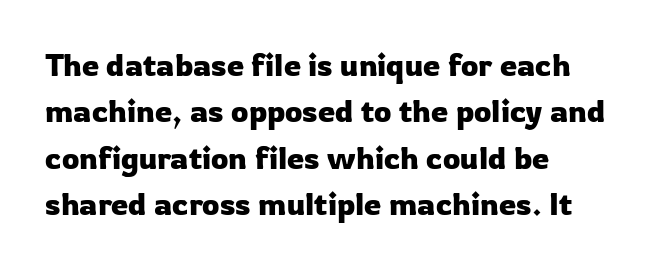
Q: Is the text italic (slanted)? A: No, it is upright.
Q: Is the typeface a serif or a sans-serif typeface? A: Sans-serif.
Q: Is the text underlined? A: No.
Q: How is the paragraph aligned? A: Left-aligned.
Q: Is the spacing between letters normal or unusually wide? A: Normal.
Q: Is the spacing between lines tight, normal or loose? A: Normal.
Q: Width (condensed, normal, or wide)? A: Normal.
Q: Stroke contrast? A: Low.
Q: x-height? A: Medium.
Q: Monospaced? A: No.
